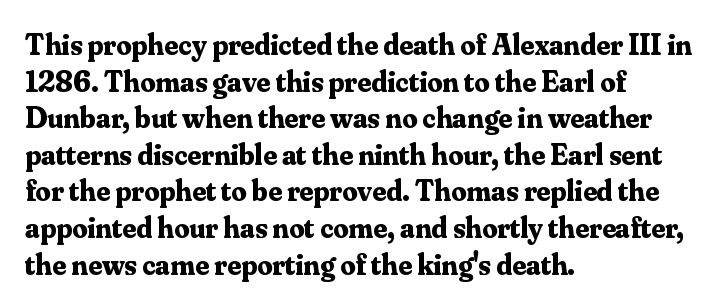
The image shows 30 px bold serif type, upright; set left-aligned, line spacing 1.22x, normal letter spacing, not underlined; medium stroke contrast and a small x-height.
